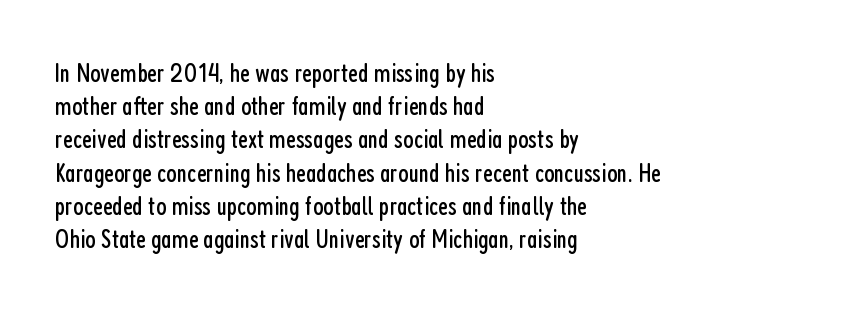
The zone under the glyphs is completely vacant. The passage is arranged the way most books set body copy — flush left. The type sits square on the baseline with zero lean. Weight: in the light-to-regular range. In terms of letterspacing, this is plain default setting.
